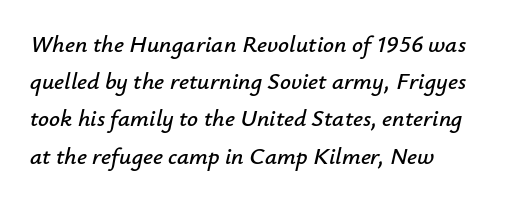
Is there much room between lines? A standard amount, neither cramped nor airy. The gap between lines stays unmarked. Each word holds together tightly as a unit, with standard inter-letter gaps. This is oblique type, the kind used for emphasis or titles.
